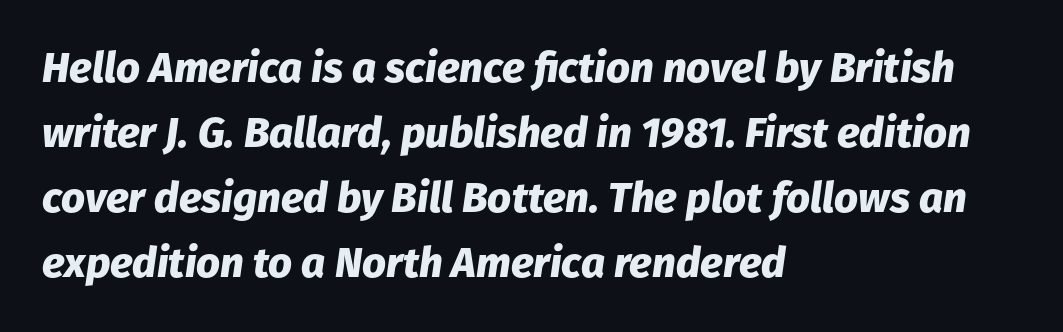
Designer's note — italics engaged. Is the type bold? Yes — the strokes are clearly thick and heavy. These lines are set flush left with a ragged right edge. Varying glyph widths throughout — classic text-font behaviour. Normally led — the rows are evenly, conventionally spaced.
